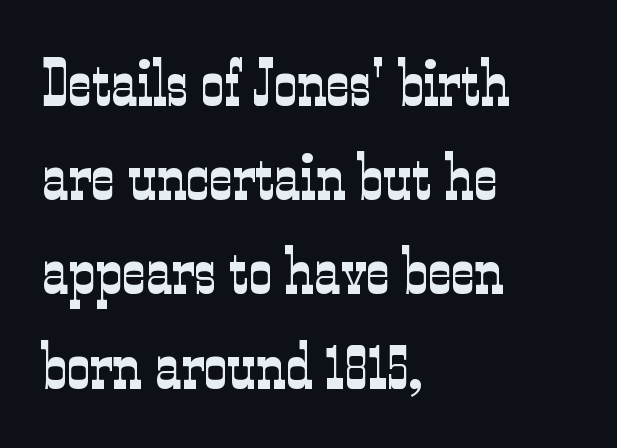
The image shows 65 px light, condensed serif type, upright; set left-aligned, normal line spacing (1.45x), normal letter spacing, not underlined; low stroke contrast and a medium x-height.
